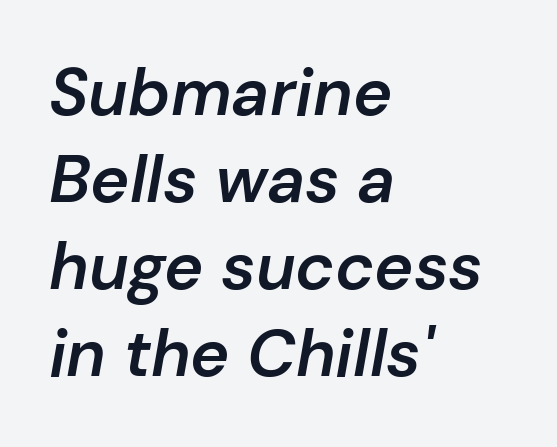
Q: Is the text bold? A: Semi-bold.
Q: Is the text italic (slanted)? A: Yes, it leans right by about 10 degrees.
Q: Is the text underlined? A: No.
Q: How is the paragraph aligned? A: Left-aligned.
Q: Is the spacing between letters normal or unusually wide? A: Normal.
Q: Is the spacing between lines tight, normal or loose? A: Normal.
Q: Width (condensed, normal, or wide)? A: Normal.
Q: Stroke contrast? A: Low.
Q: x-height? A: Medium.
Q: Monospaced? A: No.
